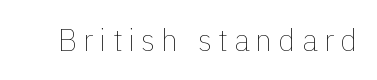
The image shows 30 px thin type, upright; set unusually wide letter spacing (+0.21 em), not underlined; a medium x-height.
